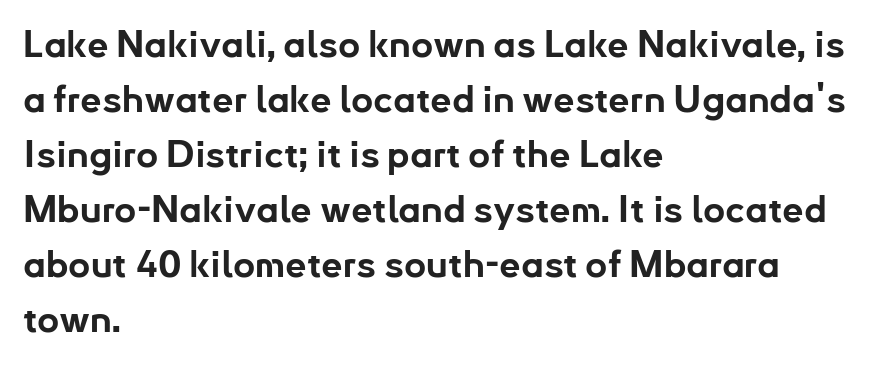
The image shows 38 px bold sans-serif type, upright; set left-aligned, normal line spacing (1.45x), normal letter spacing, not underlined; low stroke contrast and a small x-height.
